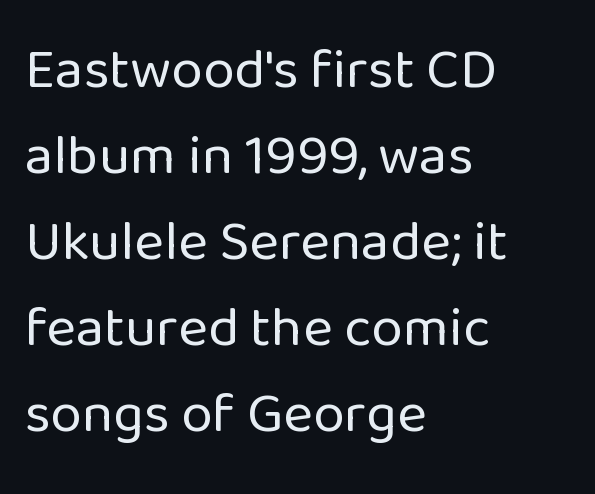
The ragged edge is on the right, which tells us the setting is flush left. In terms of posture, this sample is upright. No word sits above an underline. Serif or sans? Sans — the stroke terminals are bare. Reading down the column, the eye jumps a familiar distance to each next line.
